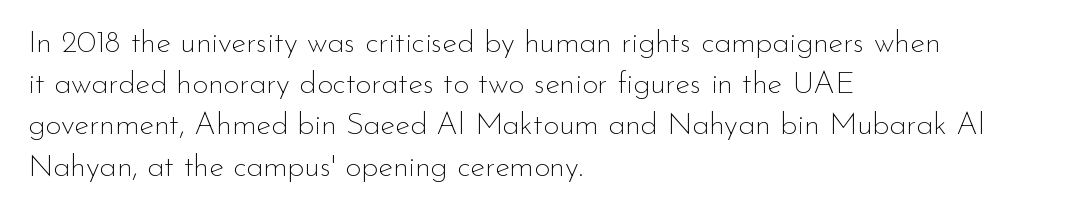
{"serif": "no", "italic": "no", "bold": "no", "weight": "thin", "width": "normal", "stroke_contrast": "low", "x_height": "small", "monospaced": "no", "underline": "no", "align": "left", "line_spacing": "normal", "line_spacing_ratio": 1.33, "letter_spacing": "normal", "letter_spacing_em": 0.0, "glyph_px": 31}
